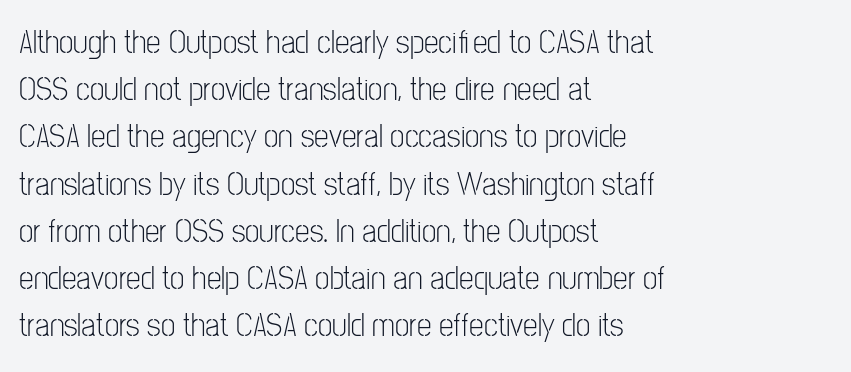
{"serif": "no", "italic": "no", "bold": "no", "weight": "light", "width": "condensed", "stroke_contrast": "low", "x_height": "medium", "monospaced": "no", "underline": "no", "align": "left", "line_spacing": "normal", "line_spacing_ratio": 1.43, "letter_spacing": "normal", "letter_spacing_em": 0.0, "glyph_px": 33}
